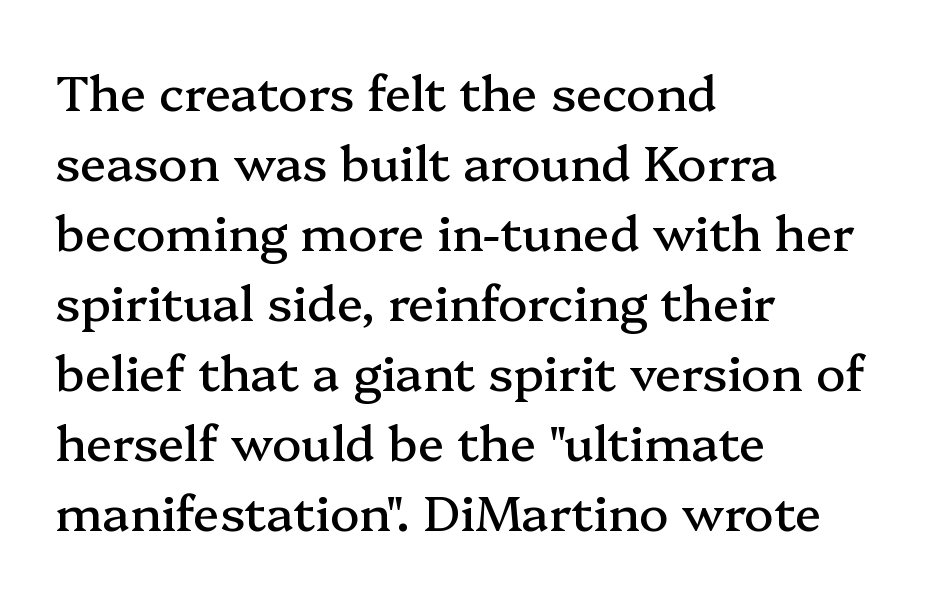
The image shows 49 px serif type, upright; set left-aligned, normal line spacing (1.43x), normal letter spacing, not underlined; medium stroke contrast and a medium x-height.
